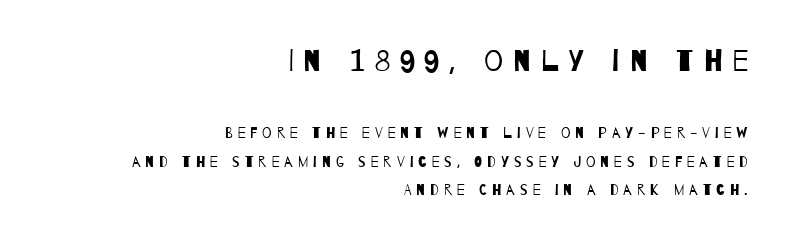
The image shows 30 px regular-weight, condensed sans-serif type; set right-aligned, line spacing 1.88x, unusually wide letter spacing (+0.33 em), not underlined; the first (top) block is 2.0x larger; low stroke contrast and a large x-height.
